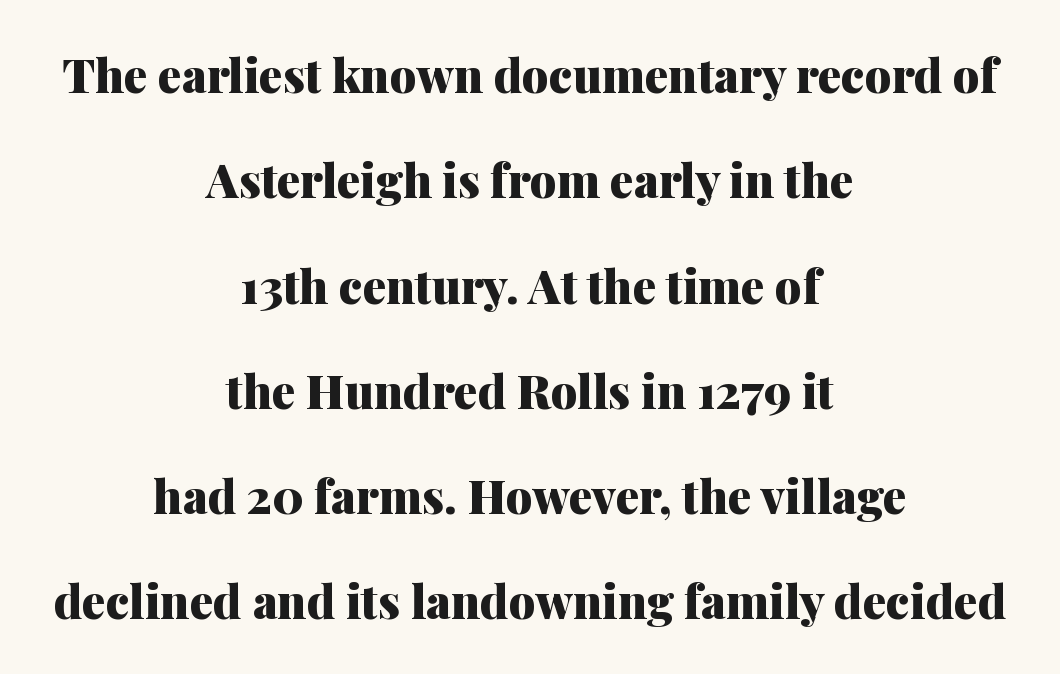
Short note: letters normally spaced. This sample uses an upright cut, with every glyph sitting square on the baseline. Heft: maximum for text — a bold. Note the varied advance widths — an 'i' is clearly narrower than an 'm'. Nobody drew a line under any word here. Airy leading.
